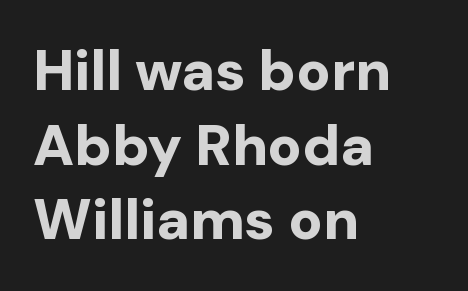
Stroke thickness is high; the sample reads as a true bold. The rendering shows plain stroke endings on the letterforms — a sans-serif design. Is the letter spacing exaggerated? No — it looks like the ordinary default. Left-aligned paragraph, ragged on the right. The letters advance in unequal steps, a hallmark of proportional type. The leading is moderate, giving the passage an even texture.
